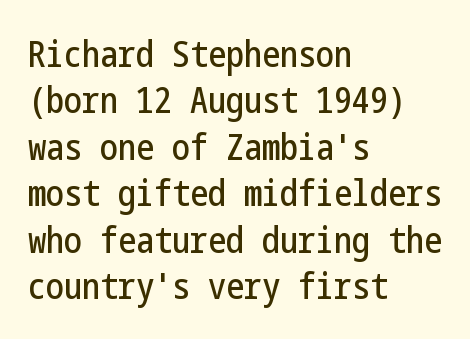
The image shows 36 px condensed sans-serif type, upright; set left-aligned, normal line spacing (1.29x), normal letter spacing, not underlined; low stroke contrast and a medium x-height.
